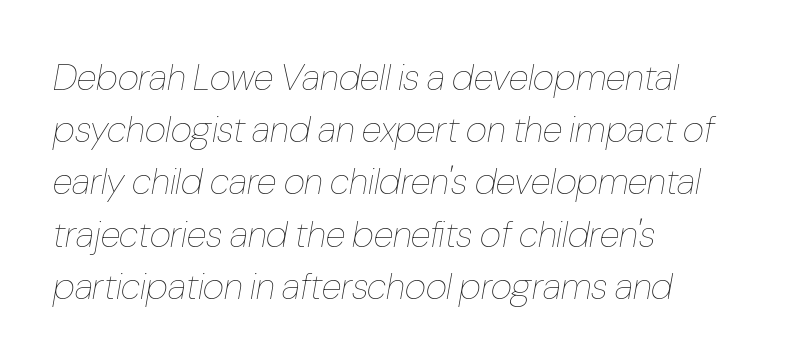
Q: Is the text bold? A: No.
Q: Is the text italic (slanted)? A: Yes, it leans right by about 10 degrees.
Q: Is the text underlined? A: No.
Q: How is the paragraph aligned? A: Left-aligned.
Q: Is the spacing between letters normal or unusually wide? A: Normal.
Q: Is the spacing between lines tight, normal or loose? A: Normal.
Q: Width (condensed, normal, or wide)? A: Condensed.
Q: Stroke contrast? A: Low.
Q: x-height? A: Medium.
Q: Monospaced? A: No.
